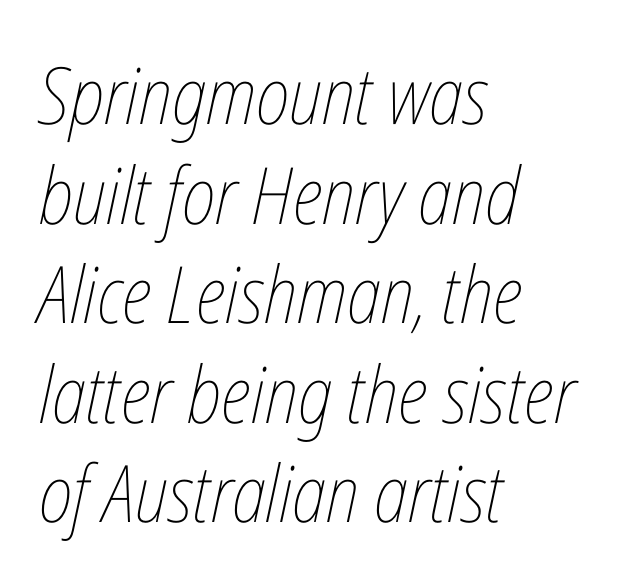
The passage shown stacks its lines at a standard gap. No chunkiness to these letters — they're not bold. Looks like regular typesetting: each glyph gets only the width it needs. Style check: oblique.
